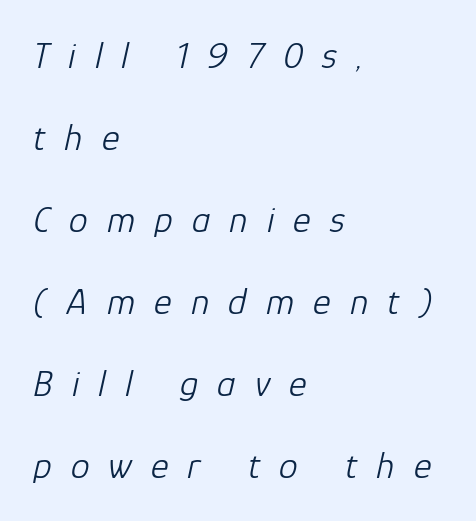
The image shows 38 px light type, italic (leaning right); set left-aligned, loose line spacing (2.16x), unusually wide letter spacing (+0.5 em), not underlined; low stroke contrast and a medium x-height.
